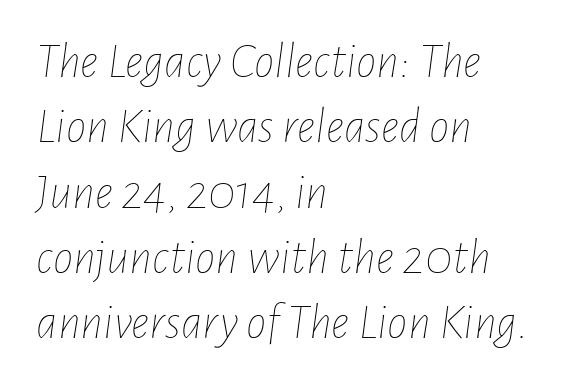
Q: Is the text bold? A: No.
Q: Is the text italic (slanted)? A: Yes, it leans right by about 7 degrees.
Q: Is the text underlined? A: No.
Q: How is the paragraph aligned? A: Left-aligned.
Q: Is the spacing between letters normal or unusually wide? A: Normal.
Q: Is the spacing between lines tight, normal or loose? A: Normal.
Q: Width (condensed, normal, or wide)? A: Condensed.
Q: Stroke contrast? A: Low.
Q: x-height? A: Medium.
Q: Monospaced? A: No.
